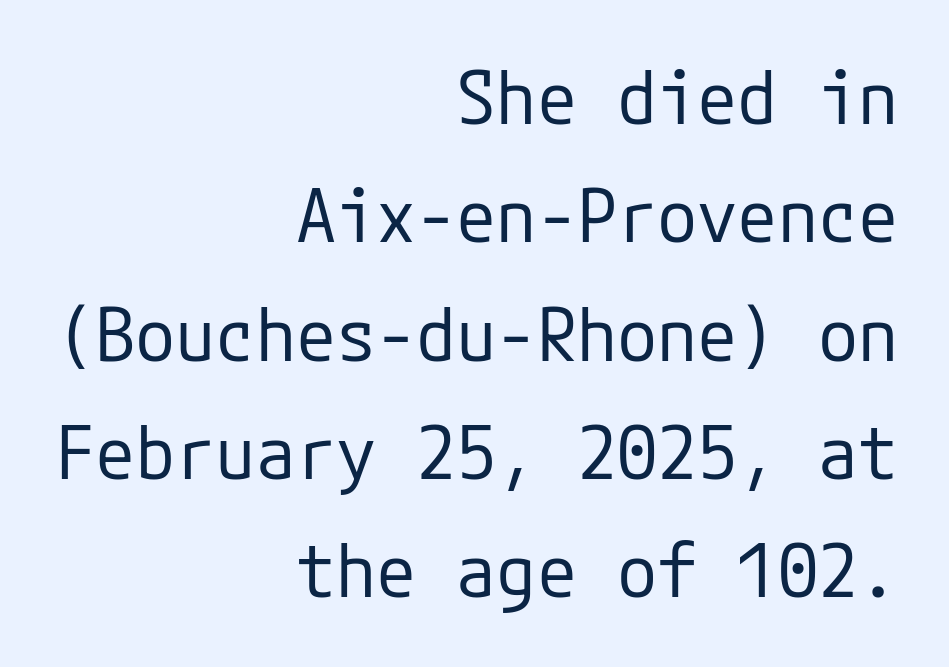
{"serif": "no", "italic": "no", "bold": "no", "weight": "regular", "width": "normal", "stroke_contrast": "low", "x_height": "medium", "underline": "no", "align": "right", "line_spacing": "normal", "line_spacing_ratio": 1.62, "letter_spacing": "normal", "letter_spacing_em": 0.0, "glyph_px": 73}
